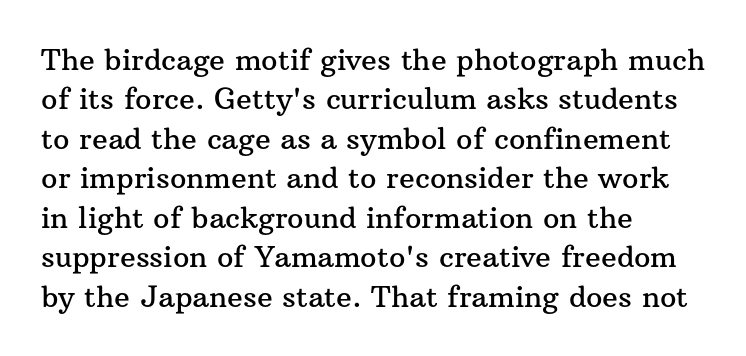
{"serif": "yes", "italic": "no", "width": "normal", "stroke_contrast": "medium", "x_height": "medium", "monospaced": "no", "underline": "no", "align": "left", "line_spacing": "normal", "line_spacing_ratio": 1.36, "letter_spacing": "normal", "letter_spacing_em": 0.0, "glyph_px": 29}
